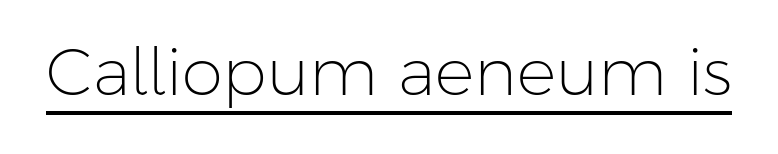
{"serif": "no", "italic": "no", "bold": "no", "weight": "light", "width": "normal", "stroke_contrast": "low", "x_height": "medium", "monospaced": "no", "underline": "yes", "letter_spacing": "normal", "letter_spacing_em": 0.0, "glyph_px": 66}
